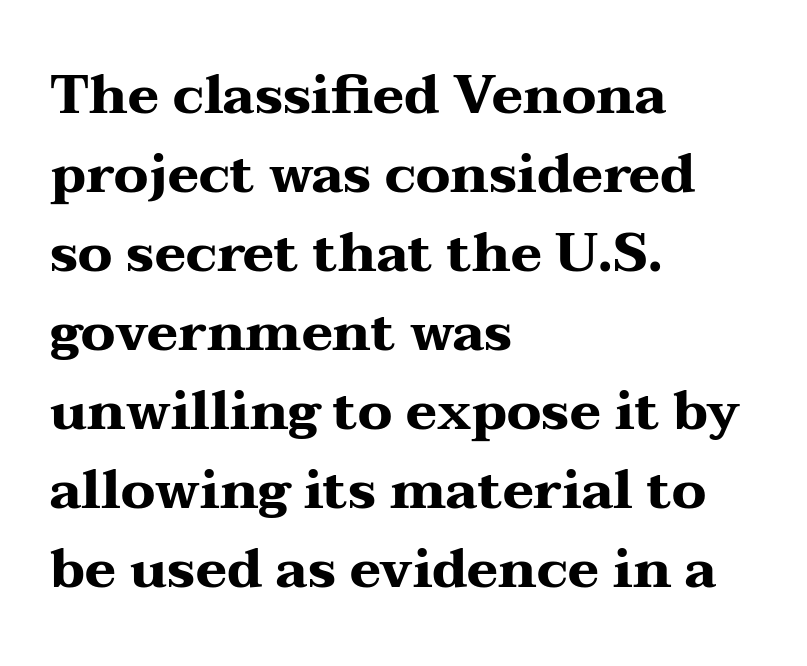
{"serif": "yes", "italic": "no", "bold": "yes", "weight": "heavy", "width": "wide", "stroke_contrast": "medium", "x_height": "medium", "monospaced": "no", "underline": "no", "align": "left", "line_spacing": "normal", "line_spacing_ratio": 1.49, "letter_spacing": "normal", "letter_spacing_em": 0.0, "glyph_px": 53}
